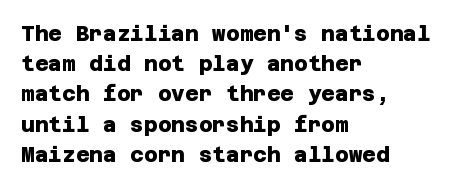
The image shows 21 px bold type; set left-aligned, normal line spacing (1.44x), normal letter spacing, not underlined.
